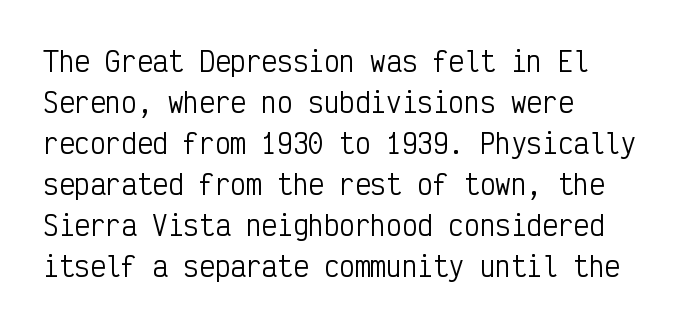
Q: Is the text bold? A: No.
Q: Is the text italic (slanted)? A: No, it is upright.
Q: Is the text underlined? A: No.
Q: How is the paragraph aligned? A: Left-aligned.
Q: Is the spacing between letters normal or unusually wide? A: Normal.
Q: Is the spacing between lines tight, normal or loose? A: Normal.
